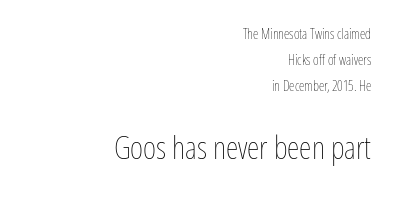
Whoever set this made the second block the dominant, larger element. If you drew a ruler down the right edge, every line would touch it. The letters advance in unequal steps, a hallmark of proportional type. Posture: vertical. Nothing unusual about the tracking: characters are spaced as the font intends. The words here are not underlined.
